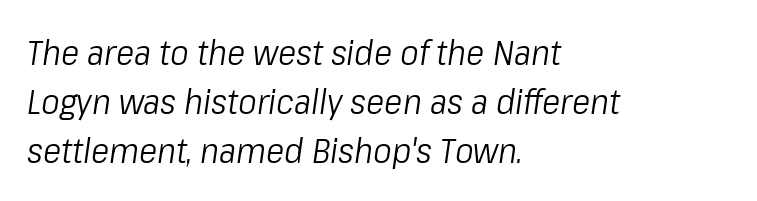
The image shows 35 px light, condensed type, italic (leaning right); set left-aligned, normal line spacing (1.4x), normal letter spacing, not underlined; low stroke contrast and a medium x-height.
